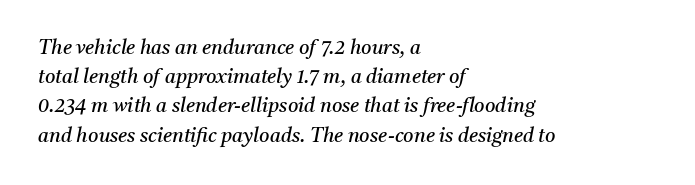
Letters have the restrained weight of plain body copy at most. Regular leading. A clean baseline with only descenders dipping below it. You could call the tracking neutral — neither tight nor loose. The text carries the slant typical of an italic or oblique font.
